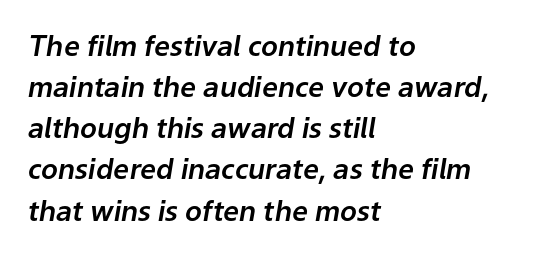
Q: Is the text italic (slanted)? A: Yes, it leans right by about 9 degrees.
Q: Is the text underlined? A: No.
Q: How is the paragraph aligned? A: Left-aligned.
Q: Is the spacing between letters normal or unusually wide? A: Normal.
Q: Is the spacing between lines tight, normal or loose? A: Normal.
Q: Width (condensed, normal, or wide)? A: Normal.
Q: Stroke contrast? A: Low.
Q: x-height? A: Medium.
Q: Monospaced? A: No.
